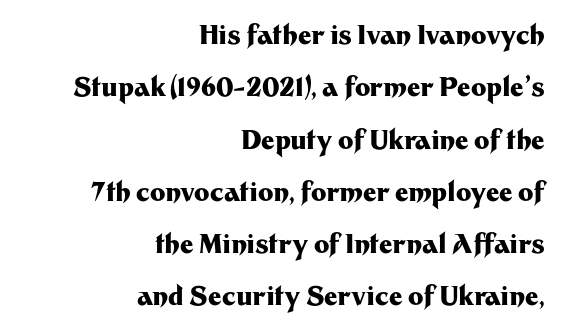
{"italic": "no", "bold": "yes", "underline": "no", "align": "right", "line_spacing": "loose", "line_spacing_ratio": 2.01, "letter_spacing": "normal", "letter_spacing_em": 0.0, "glyph_px": 26}
